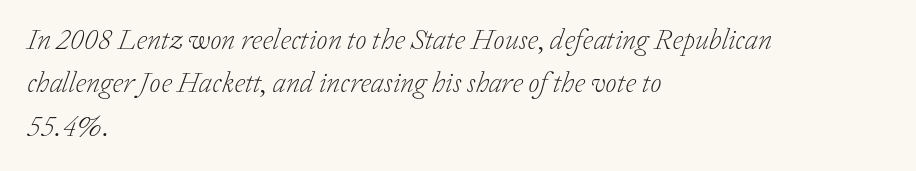
{"serif": "yes", "italic": "yes", "lean": "right", "slant_degrees": 20, "bold": "no", "weight": "light", "width": "normal", "stroke_contrast": "low", "x_height": "medium", "monospaced": "no", "underline": "no", "align": "left", "line_spacing": "normal", "line_spacing_ratio": 1.5, "letter_spacing": "normal", "letter_spacing_em": 0.0, "glyph_px": 29}
